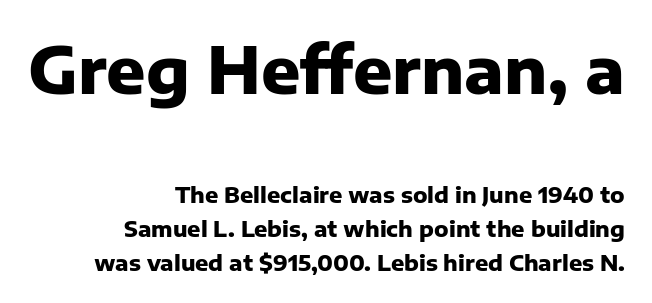
Q: Is the text bold? A: Yes.
Q: Is the text italic (slanted)? A: No, it is upright.
Q: Is the typeface a serif or a sans-serif typeface? A: Sans-serif.
Q: Is the text underlined? A: No.
Q: How is the paragraph aligned? A: Right-aligned.
Q: Is the spacing between letters normal or unusually wide? A: Normal.
Q: Is the spacing between lines tight, normal or loose? A: Normal.
Q: Which block of text is set in a larger size, the first (top) or the second (bottom)? A: The first (top) one.
Q: Width (condensed, normal, or wide)? A: Normal.
Q: Stroke contrast? A: Low.
Q: x-height? A: Medium.
Q: Monospaced? A: No.
